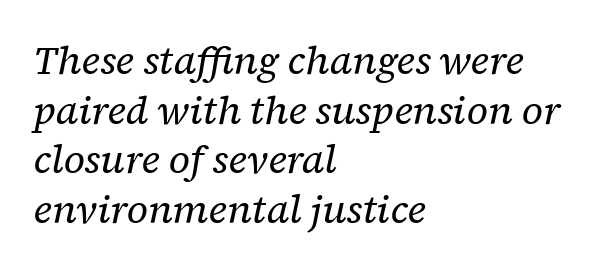
The string is rendered with underlining switched off. These glyphs show unthickened strokes, regular width or finer. Observe the ordinary spacing: letters are neighbours, not strangers. Classification — serif.
